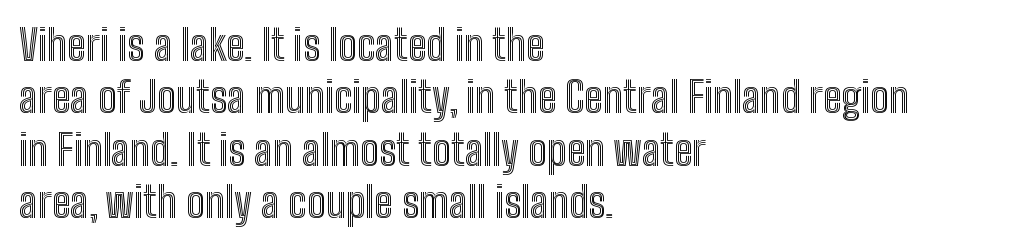
Q: Is the text italic (slanted)? A: No, it is upright.
Q: Is the text underlined? A: No.
Q: How is the paragraph aligned? A: Left-aligned.
Q: Is the spacing between letters normal or unusually wide? A: Normal.
Q: Is the spacing between lines tight, normal or loose? A: Normal.
Q: Width (condensed, normal, or wide)? A: Condensed.
Q: x-height? A: Medium.
Q: Monospaced? A: No.
